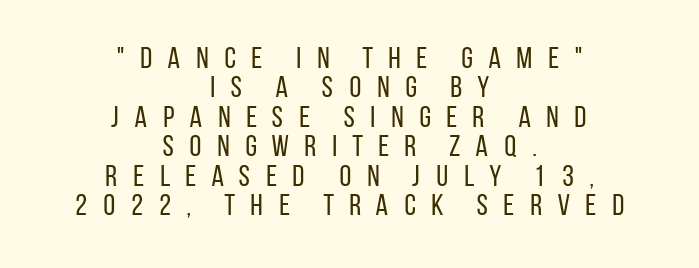
Q: Is the text bold? A: No.
Q: Is the text italic (slanted)? A: No, it is upright.
Q: Is the typeface a serif or a sans-serif typeface? A: Sans-serif.
Q: Is the text underlined? A: No.
Q: How is the paragraph aligned? A: Centered.
Q: Is the spacing between letters normal or unusually wide? A: Unusually wide.
Q: Is the spacing between lines tight, normal or loose? A: Tight.
Q: Width (condensed, normal, or wide)? A: Condensed.
Q: Stroke contrast? A: Low.
Q: x-height? A: Large.
Q: Monospaced? A: No.
